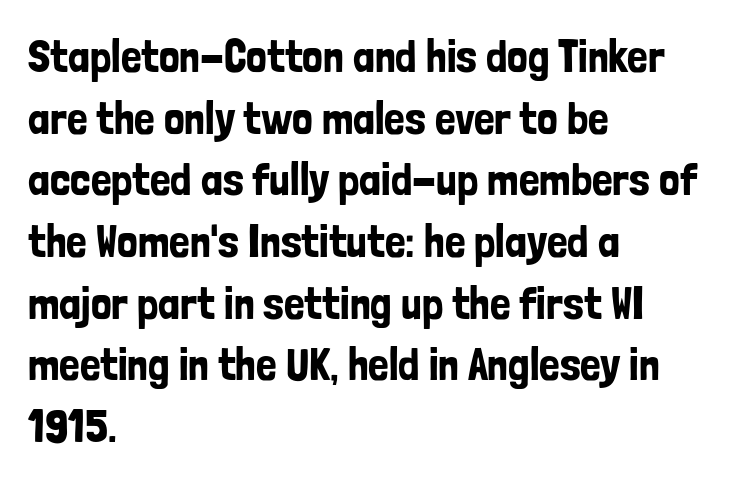
{"serif": "no", "italic": "no", "width": "condensed", "stroke_contrast": "low", "x_height": "medium", "monospaced": "no", "underline": "no", "align": "left", "line_spacing": "normal", "line_spacing_ratio": 1.34, "letter_spacing": "normal", "letter_spacing_em": 0.0, "glyph_px": 46}
